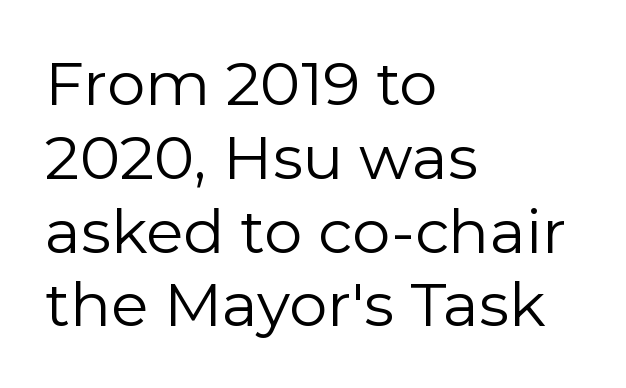
What kind of face is this? One without serifs — a sans. This sample uses an upright cut, with every glyph sitting square on the baseline. The line texture is even and compact thanks to regular tracking. No heavy texture on the line: the type isn't bold. The gap between lines stays unmarked.
